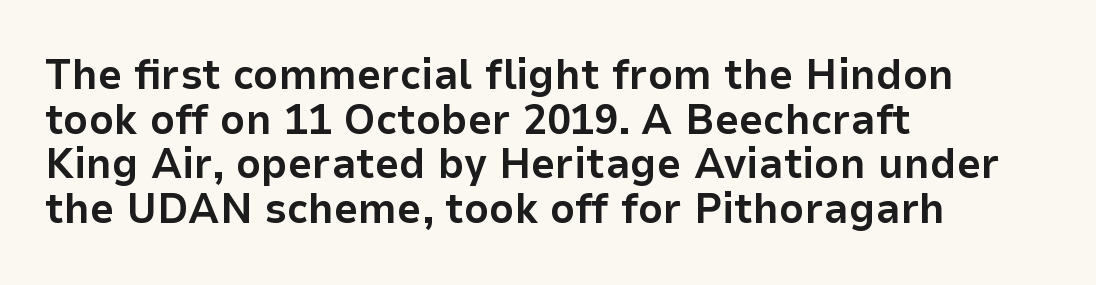
The image shows 43 px bold sans-serif type, upright; set left-aligned, tight line spacing (1.04x), normal letter spacing, not underlined; low stroke contrast and a medium x-height.
